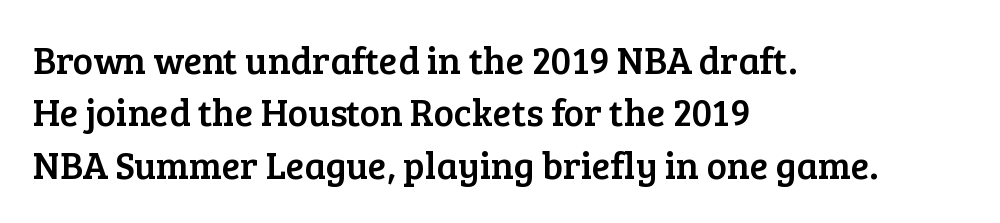
{"serif": "yes", "italic": "no", "width": "normal", "stroke_contrast": "low", "x_height": "medium", "monospaced": "no", "underline": "no", "align": "left", "line_spacing": "normal", "line_spacing_ratio": 1.38, "letter_spacing": "normal", "letter_spacing_em": 0.0, "glyph_px": 38}
